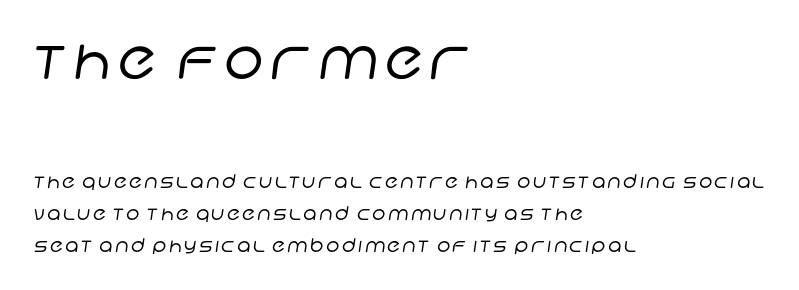
{"serif": "no", "bold": "no", "weight": "regular", "width": "normal", "stroke_contrast": "low", "x_height": "large", "monospaced": "no", "underline": "no", "align": "left", "line_spacing": "normal", "line_spacing_ratio": 1.67, "larger_block": "first", "size_ratio": 2.95, "glyph_px": 56}
